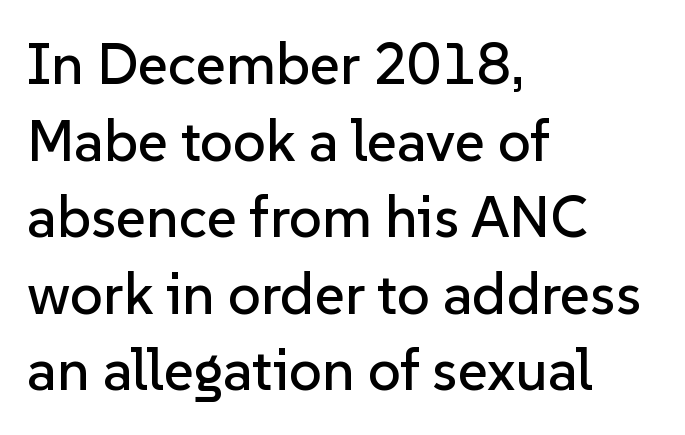
The image shows 58 px sans-serif type, upright; set left-aligned, normal line spacing (1.32x), normal letter spacing, not underlined; low stroke contrast and a medium x-height.
